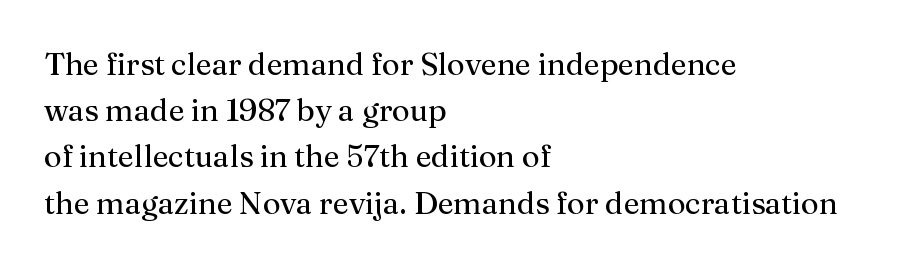
{"serif": "yes", "italic": "no", "bold": "no", "weight": "regular", "width": "normal", "stroke_contrast": "medium", "x_height": "medium", "monospaced": "no", "underline": "no", "align": "left", "line_spacing": "normal", "line_spacing_ratio": 1.49, "letter_spacing": "normal", "letter_spacing_em": 0.0, "glyph_px": 31}
